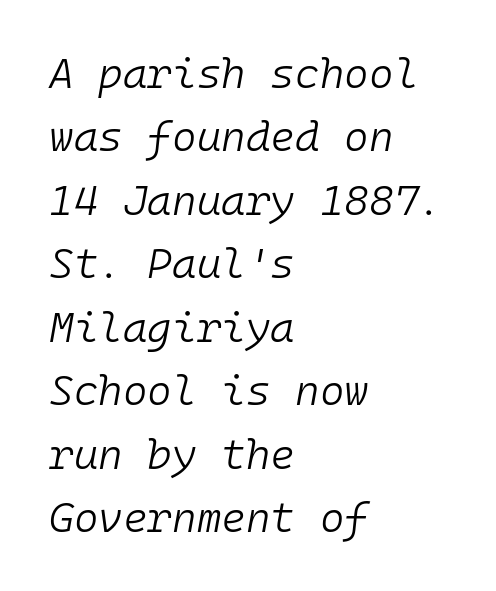
{"italic": "yes", "lean": "right", "slant_degrees": 10, "bold": "no", "weight": "light", "width": "normal", "stroke_contrast": "low", "x_height": "medium", "monospaced": "yes", "underline": "no", "align": "left", "line_spacing": "normal", "line_spacing_ratio": 1.51, "letter_spacing": "normal", "letter_spacing_em": 0.0, "glyph_px": 42}
